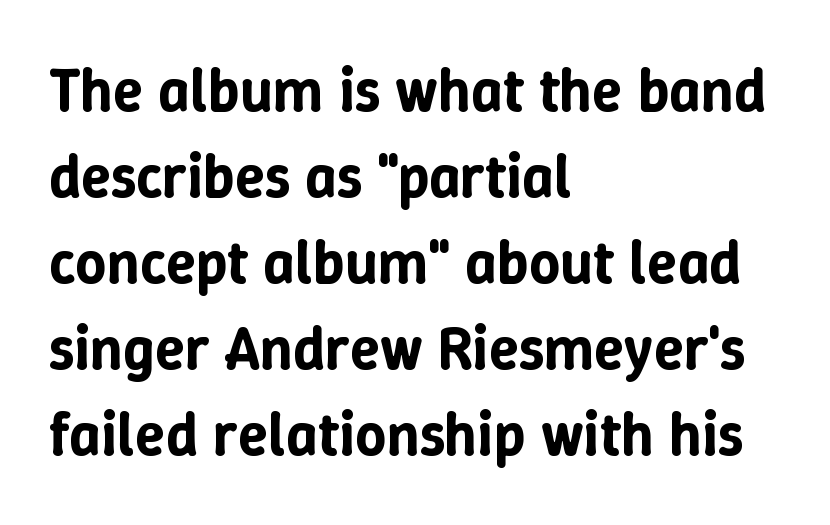
The image shows 61 px text type, upright; set left-aligned, normal line spacing (1.41x), normal letter spacing, not underlined; low stroke contrast and a medium x-height.
